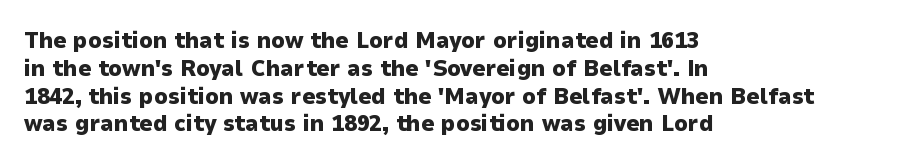
The image shows 23 px bold type, upright; set left-aligned, line spacing 1.21x, normal letter spacing, not underlined.
